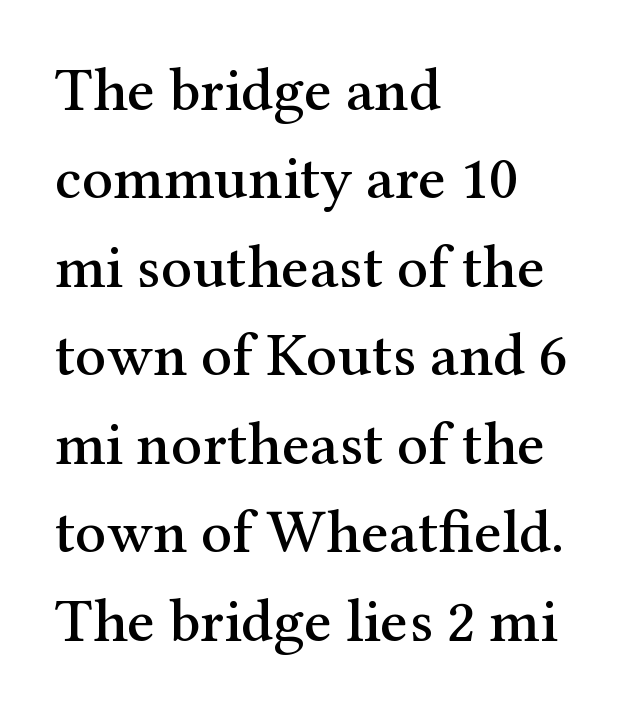
Q: Is the text italic (slanted)? A: No, it is upright.
Q: Is the typeface a serif or a sans-serif typeface? A: Serif.
Q: Is the text underlined? A: No.
Q: How is the paragraph aligned? A: Left-aligned.
Q: Is the spacing between letters normal or unusually wide? A: Normal.
Q: Is the spacing between lines tight, normal or loose? A: Normal.
Q: Width (condensed, normal, or wide)? A: Normal.
Q: Stroke contrast? A: Medium.
Q: x-height? A: Medium.
Q: Monospaced? A: No.
